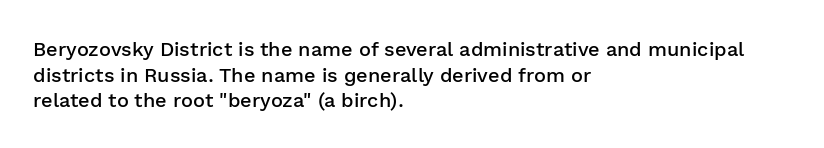
Caption: multi-line text, flush left, ragged right. This sample keeps an unexceptional amount of space between lines. Glance below the letters and you will spot only blank space. How are the letters spaced? Ordinarily, with no added tracking. The letters stand straight up with perfectly vertical stems.
